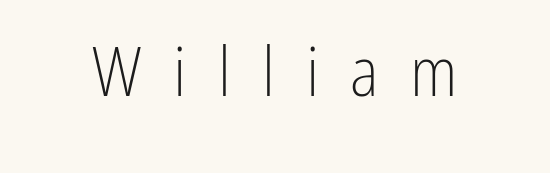
{"serif": "no", "italic": "no", "bold": "no", "weight": "light", "width": "condensed", "stroke_contrast": "low", "x_height": "medium", "monospaced": "no", "underline": "no", "letter_spacing": "wide", "letter_spacing_em": 0.46, "glyph_px": 68}
